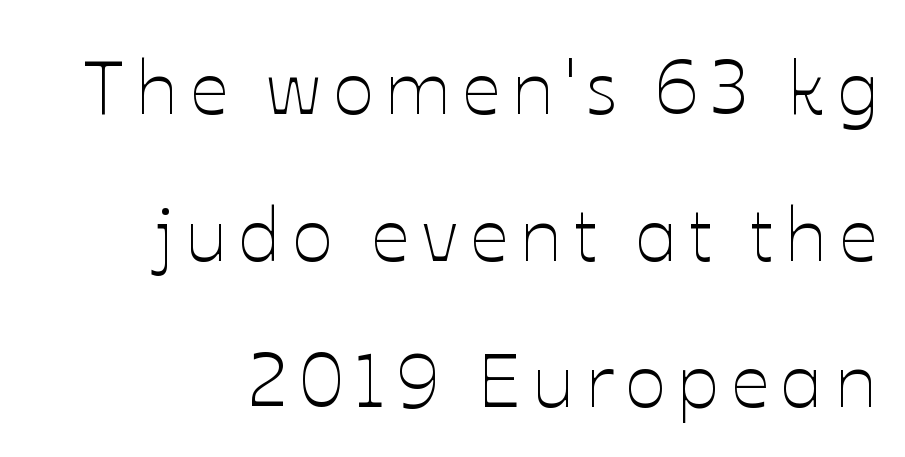
The image shows 76 px thin type, upright; set loose line spacing (1.93x), not underlined; low stroke contrast and a medium x-height.
